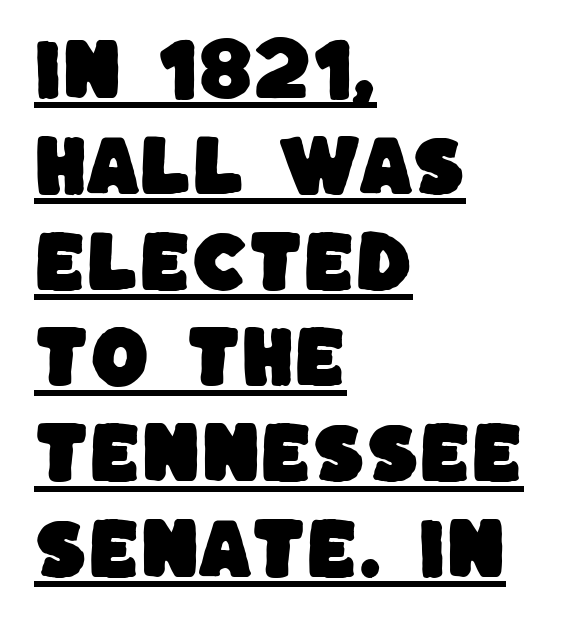
The image shows 67 px sans-serif type; set left-aligned, normal line spacing (1.43x), normal letter spacing, underlined; low stroke contrast and a large x-height.
